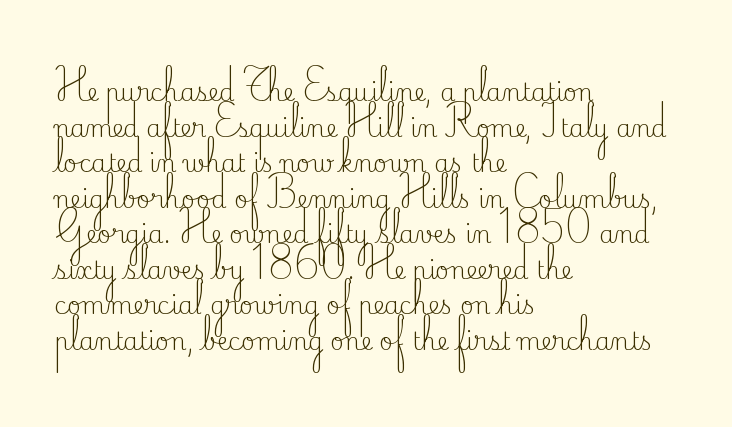
The image shows 24 px text type, upright; set left-aligned, normal line spacing (1.48x), normal letter spacing, not underlined.
